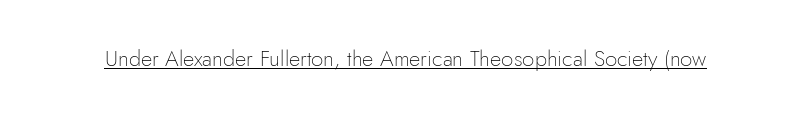
Q: Is the text bold? A: No.
Q: Is the text italic (slanted)? A: No, it is upright.
Q: Is the text underlined? A: Yes.
Q: Is the spacing between letters normal or unusually wide? A: Normal.
